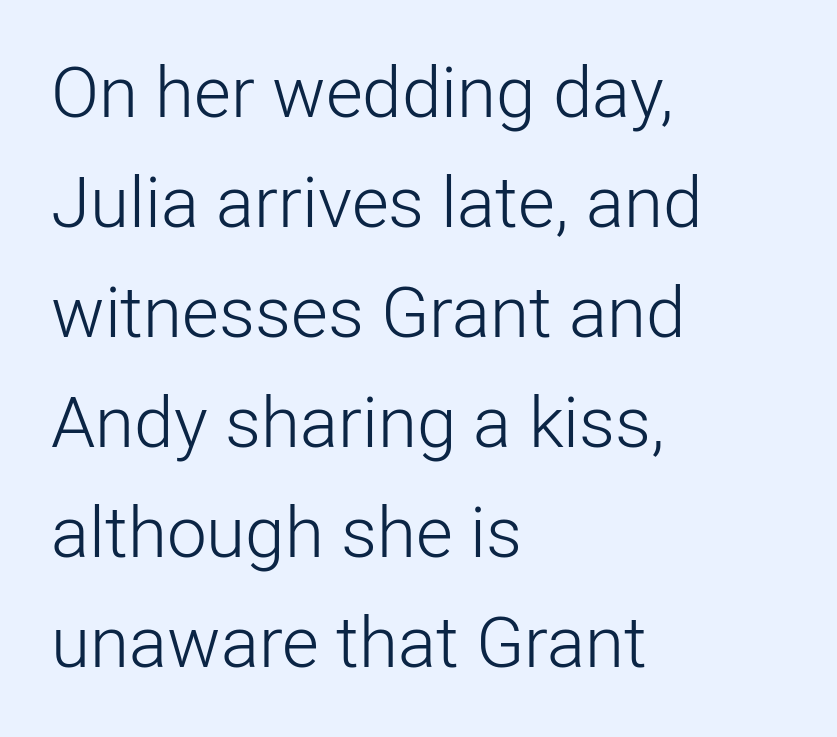
{"serif": "no", "italic": "no", "bold": "no", "weight": "light", "width": "normal", "stroke_contrast": "low", "x_height": "medium", "monospaced": "no", "underline": "no", "align": "left", "line_spacing": "normal", "line_spacing_ratio": 1.55, "letter_spacing": "normal", "letter_spacing_em": 0.0, "glyph_px": 71}
